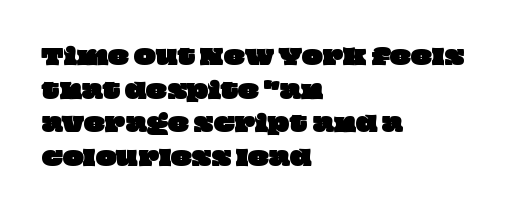
{"underline": "no", "align": "left", "line_spacing": "normal", "line_spacing_ratio": 1.53, "letter_spacing": "normal", "letter_spacing_em": 0.0, "glyph_px": 22}
